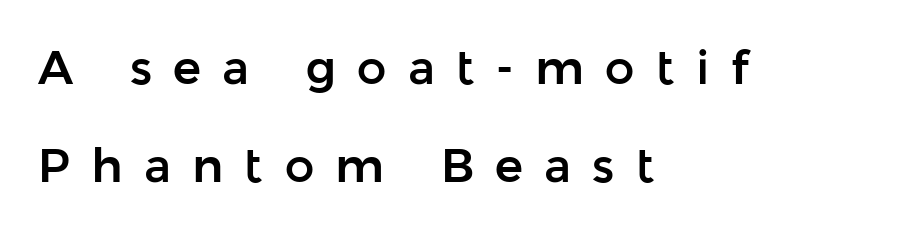
{"serif": "no", "italic": "no", "width": "normal", "stroke_contrast": "low", "x_height": "medium", "monospaced": "no", "underline": "no", "align": "left", "line_spacing": "loose", "line_spacing_ratio": 2.08, "letter_spacing": "wide", "letter_spacing_em": 0.45, "glyph_px": 47}
